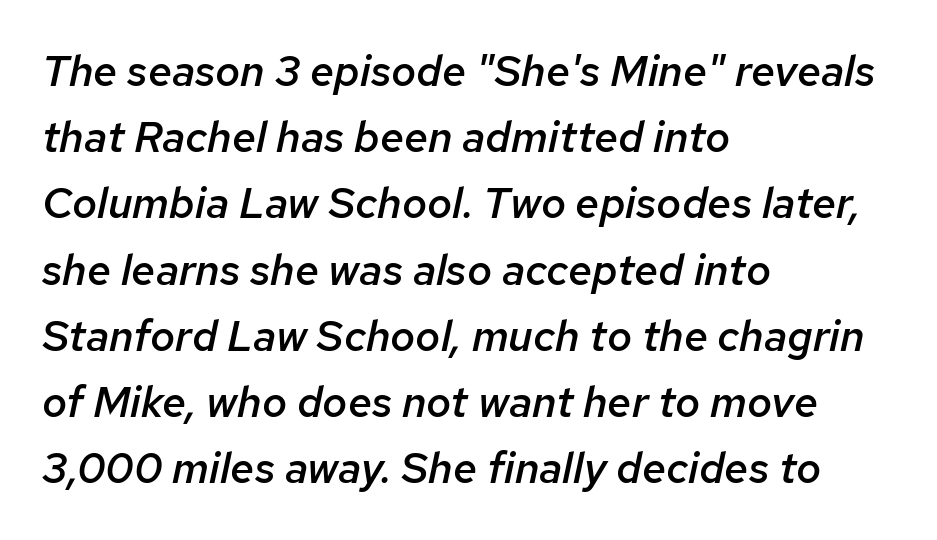
The image shows 43 px semibold type, italic (leaning right); set left-aligned, normal line spacing (1.54x), normal letter spacing, not underlined; low stroke contrast and a medium x-height.
